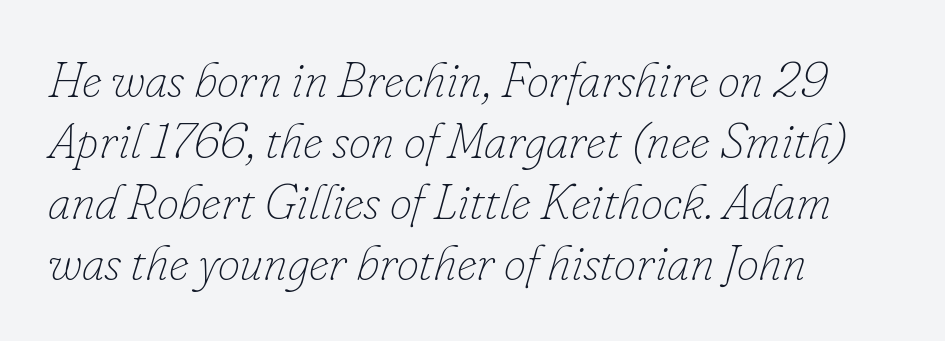
The image shows 50 px thin type, italic (leaning right); set left-aligned, line spacing 1.22x, normal letter spacing, not underlined; low stroke contrast and a small x-height.
